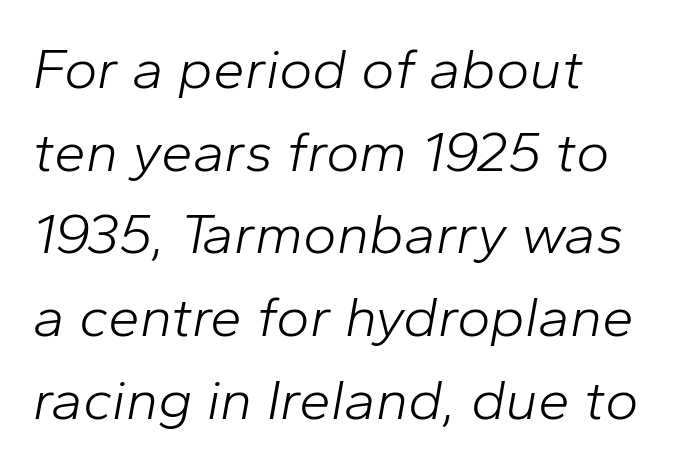
The image shows 57 px light type, italic (leaning right); set left-aligned, normal line spacing (1.45x), normal letter spacing, not underlined; low stroke contrast and a medium x-height.
